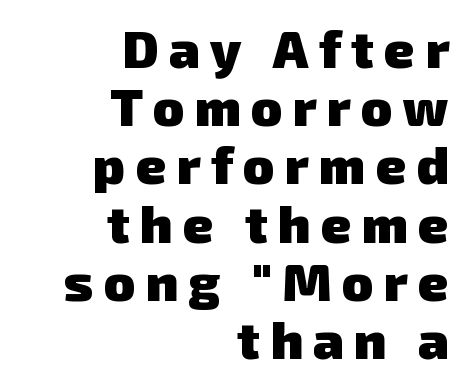
Q: Is the text bold? A: Yes.
Q: Is the typeface a serif or a sans-serif typeface? A: Sans-serif.
Q: Is the text underlined? A: No.
Q: How is the paragraph aligned? A: Right-aligned.
Q: Is the spacing between letters normal or unusually wide? A: Unusually wide.
Q: Is the spacing between lines tight, normal or loose? A: Tight.
Q: Width (condensed, normal, or wide)? A: Normal.
Q: Stroke contrast? A: Low.
Q: x-height? A: Medium.
Q: Monospaced? A: No.
